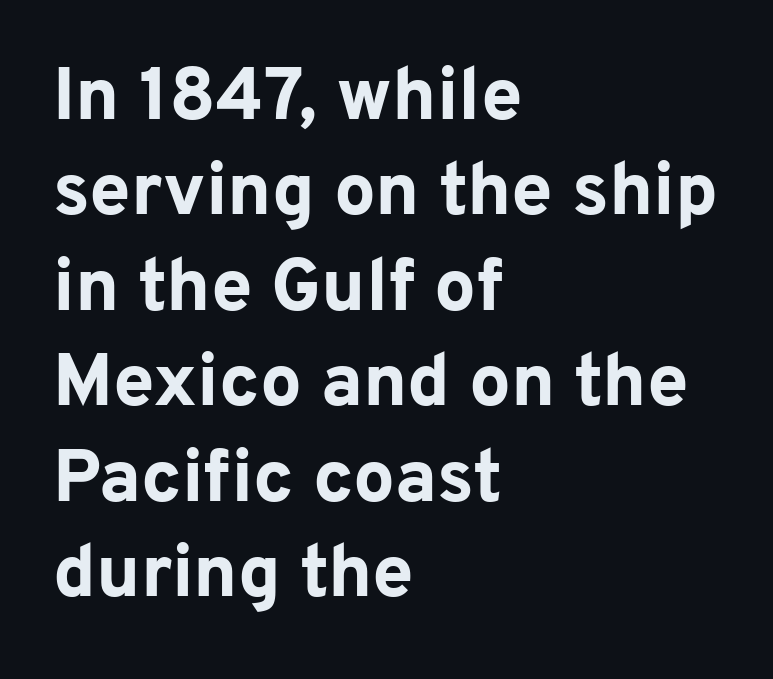
The characters display no serif detailing; their extremities are plain. Letters rest on an invisible, unmarked baseline. Reading down the block, your eye returns to a fixed left position each line. Students, this is bold: see how much ink each stroke carries. Italic: no, the glyphs are upright roman. The block of text has a typical density, with ordinary space between rows.
